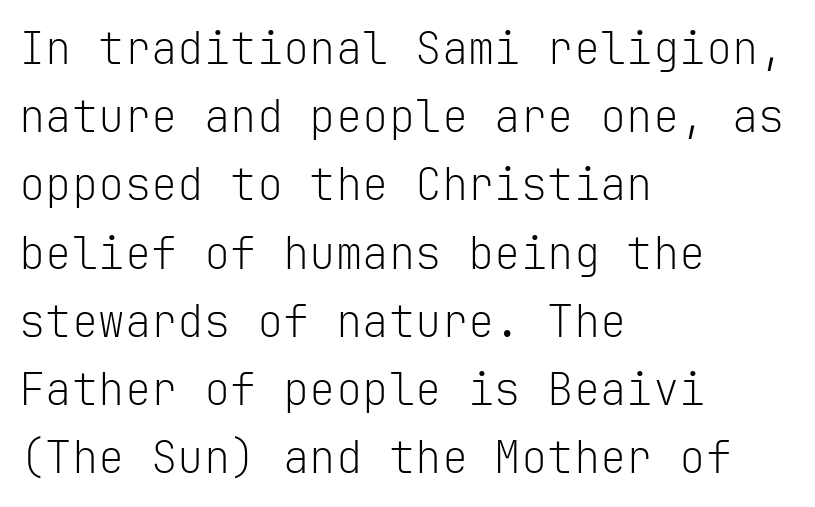
{"serif": "no", "italic": "no", "bold": "no", "weight": "light", "width": "normal", "stroke_contrast": "low", "x_height": "medium", "monospaced": "yes", "underline": "no", "align": "left", "line_spacing": "normal", "line_spacing_ratio": 1.55, "letter_spacing": "normal", "letter_spacing_em": 0.0, "glyph_px": 44}
